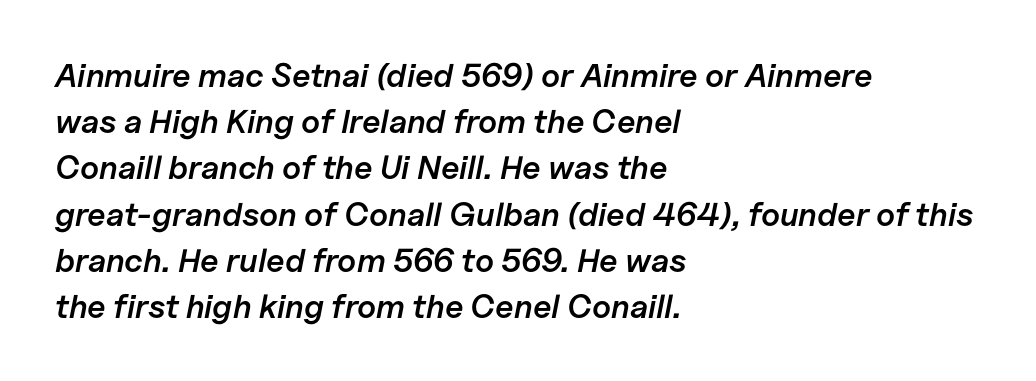
Q: Is the text bold? A: Semi-bold.
Q: Is the text italic (slanted)? A: Yes, it leans right by about 11 degrees.
Q: Is the text underlined? A: No.
Q: How is the paragraph aligned? A: Left-aligned.
Q: Is the spacing between letters normal or unusually wide? A: Normal.
Q: Is the spacing between lines tight, normal or loose? A: Normal.
Q: Width (condensed, normal, or wide)? A: Normal.
Q: Stroke contrast? A: Low.
Q: x-height? A: Medium.
Q: Monospaced? A: No.
